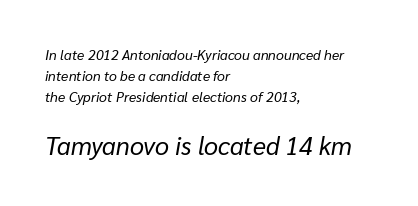
{"italic": "yes", "lean": "right", "slant_degrees": 10, "bold": "no", "underline": "no", "align": "left", "line_spacing": "normal", "line_spacing_ratio": 1.5, "letter_spacing": "normal", "letter_spacing_em": 0.0, "larger_block": "second", "size_ratio": 1.79, "glyph_px": 25}
